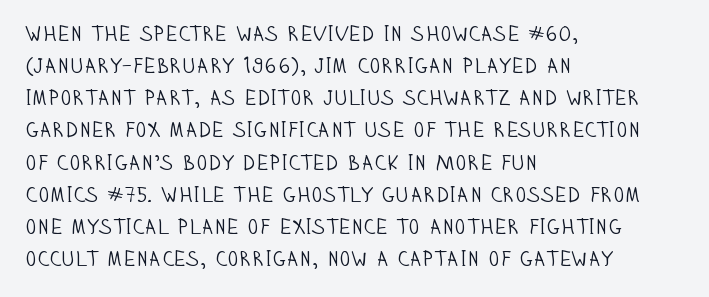
The image shows 21 px text type, upright; set left-aligned, normal line spacing (1.53x), normal letter spacing, not underlined.
